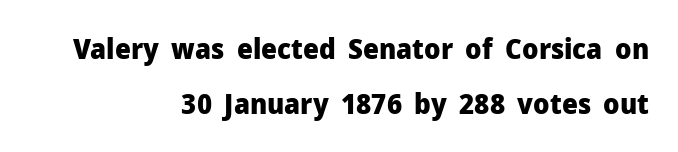
{"serif": "no", "italic": "no", "bold": "yes", "weight": "heavy", "width": "normal", "stroke_contrast": "low", "x_height": "medium", "monospaced": "no", "underline": "no", "align": "right", "line_spacing": "loose", "line_spacing_ratio": 1.95, "letter_spacing": "normal", "letter_spacing_em": 0.0, "glyph_px": 28}
